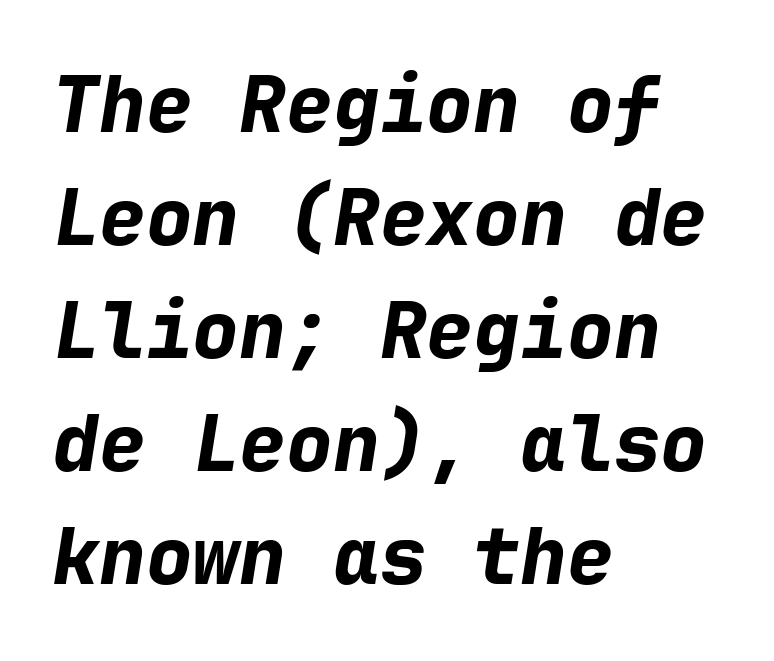
The line texture is even and compact thanks to regular tracking. The vertical gap from one line to the next is medium. The font's italic variant was chosen for this text. The lines in this sample share a left origin and differ only in where they stop.
